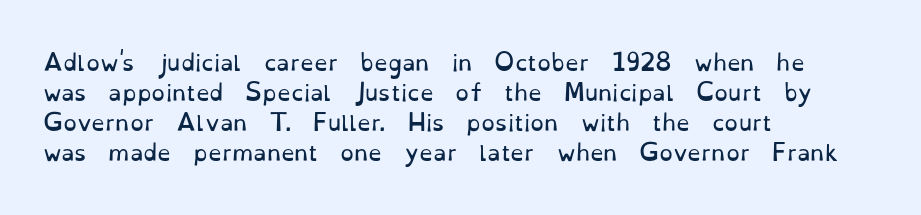
The image shows 22 px text type, upright; set left-aligned, normal line spacing (1.36x), normal letter spacing, not underlined.
